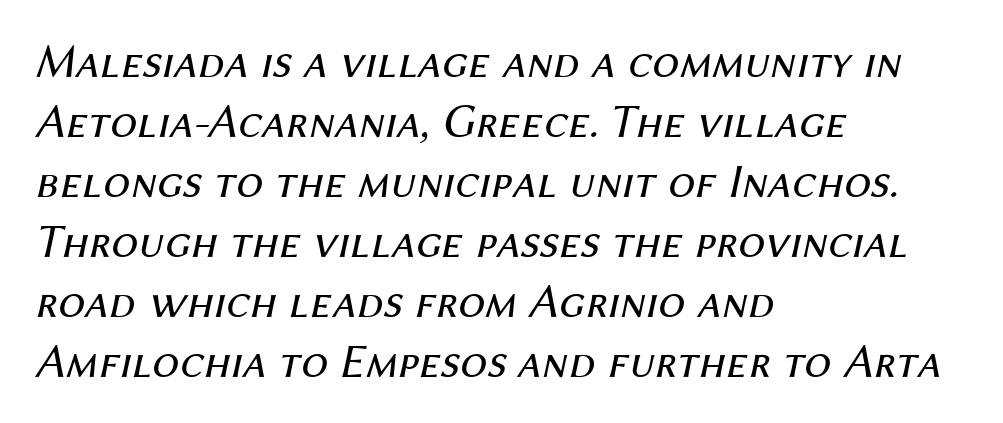
{"italic": "yes", "lean": "right", "slant_degrees": 12, "bold": "no", "weight": "regular", "width": "normal", "stroke_contrast": "medium", "x_height": "medium", "monospaced": "no", "underline": "no", "align": "left", "line_spacing": "normal", "line_spacing_ratio": 1.25, "letter_spacing": "normal", "letter_spacing_em": 0.0, "glyph_px": 48}
